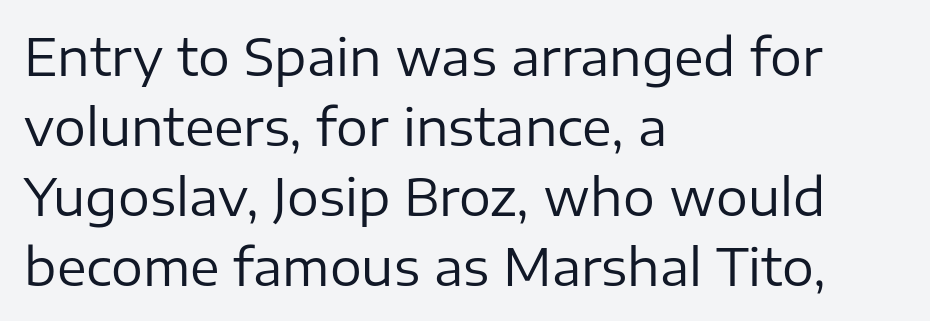
The image shows 50 px regular-weight sans-serif type, upright; set left-aligned, normal line spacing (1.4x), normal letter spacing, not underlined; low stroke contrast and a medium x-height.
